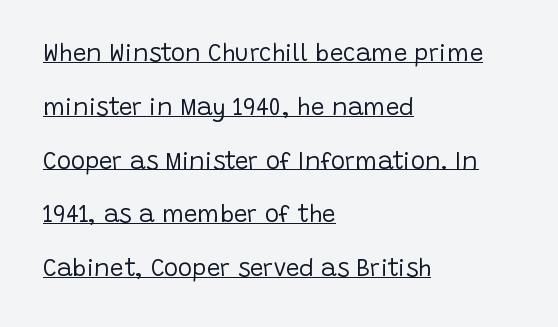
Q: Is the text bold? A: No.
Q: Is the text italic (slanted)? A: No, it is upright.
Q: Is the text underlined? A: Yes.
Q: How is the paragraph aligned? A: Left-aligned.
Q: Is the spacing between letters normal or unusually wide? A: Normal.
Q: Is the spacing between lines tight, normal or loose? A: Loose.
